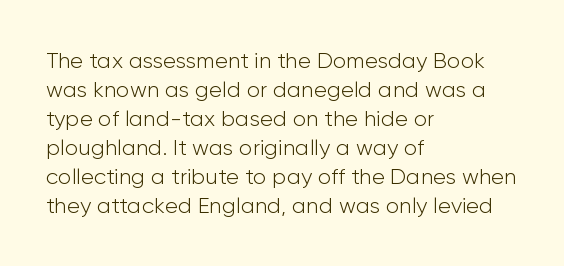
{"italic": "no", "bold": "no", "underline": "no", "align": "left", "line_spacing": "normal", "line_spacing_ratio": 1.32, "letter_spacing": "normal", "letter_spacing_em": 0.0, "glyph_px": 22}
